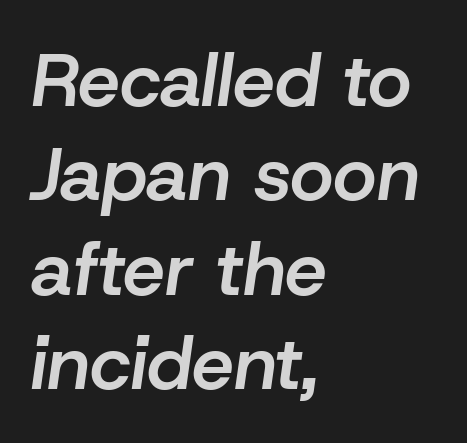
Each letter keeps its own natural width here, so spacing adapts to shape. Each glyph is drawn with semibold strokes, heavier than normal yet not fully bold. Interline gaps are of average width in this sample. Caption: multi-line text, flush left, ragged right. The specimen omits any rule beneath the text block's lines. The letters sit at their default tracking, neither squeezed nor spread.
